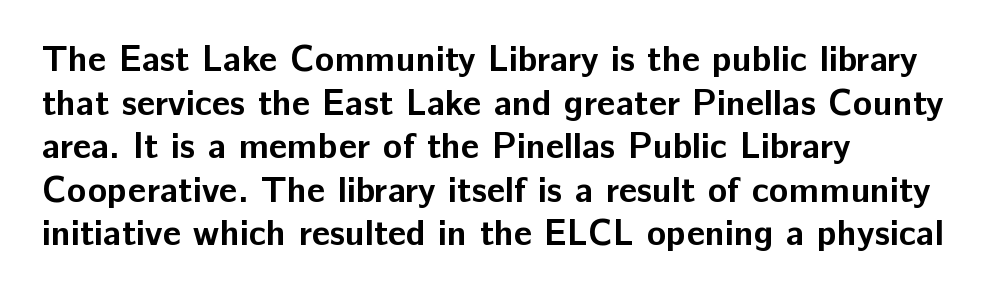
Which margin do the lines hug? The left one — the right edge is uneven. The typeface chosen for these lines omits serifs. Lines of text with bare space underneath. Typographic density is high because the face is bold. Ascenders rise straight up at ninety degrees. Tracking value appears to be zero — textbook default spacing.
